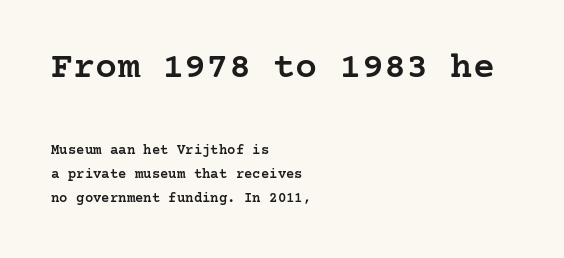
{"serif": "yes", "italic": "no", "bold": "semi", "weight": "semibold", "width": "normal", "stroke_contrast": "low", "x_height": "medium", "underline": "no", "align": "left", "line_spacing_ratio": 1.71, "letter_spacing": "normal", "letter_spacing_em": 0.0, "larger_block": "first", "size_ratio": 2.64, "glyph_px": 37}
